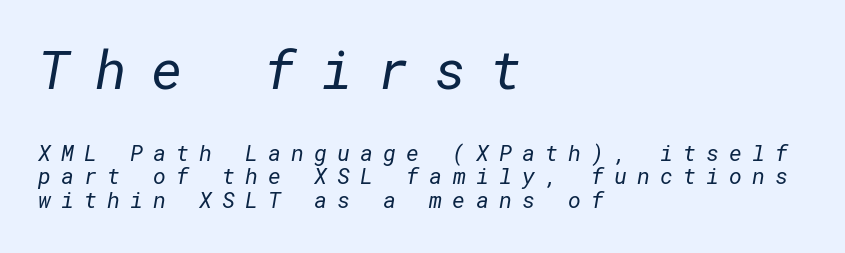
Q: Is the text bold? A: No.
Q: Is the typeface a serif or a sans-serif typeface? A: Sans-serif.
Q: Is the text underlined? A: No.
Q: How is the paragraph aligned? A: Left-aligned.
Q: Is the spacing between letters normal or unusually wide? A: Unusually wide.
Q: Is the spacing between lines tight, normal or loose? A: Tight.
Q: Which block of text is set in a larger size, the first (top) or the second (bottom)? A: The first (top) one.
Q: Width (condensed, normal, or wide)? A: Normal.
Q: Stroke contrast? A: Low.
Q: x-height? A: Medium.
